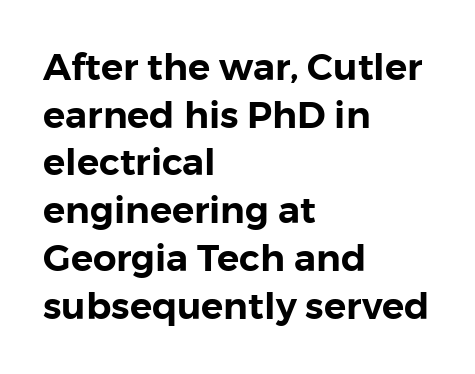
The image shows 37 px sans-serif type, upright; set left-aligned, normal line spacing (1.29x), normal letter spacing, not underlined; low stroke contrast and a medium x-height.
